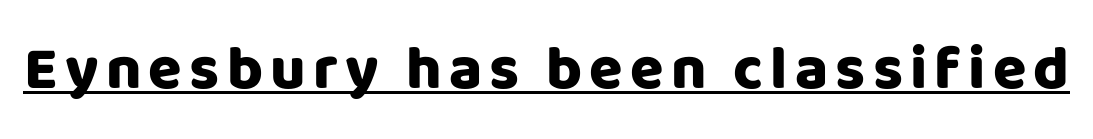
Do the characters align in a grid? No, the font is proportional. Every stem runs plumb, perpendicular to the baseline. Typographically, this falls in the sans-serif category. A rule runs beneath these lines of type.
